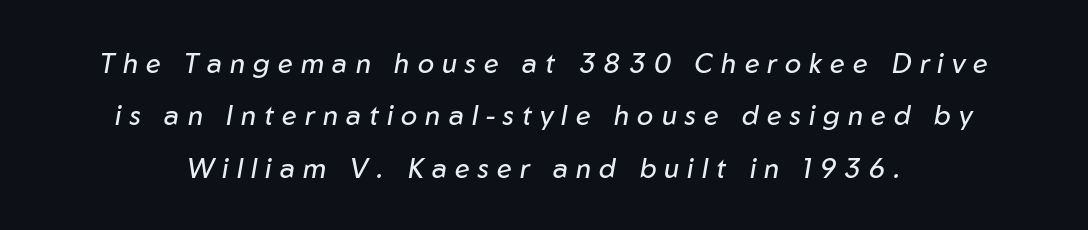
Q: Is the text bold? A: No.
Q: Is the text italic (slanted)? A: Yes, it leans right by about 10 degrees.
Q: Is the text underlined? A: No.
Q: Is the spacing between letters normal or unusually wide? A: Unusually wide.
Q: Is the spacing between lines tight, normal or loose? A: Loose.
